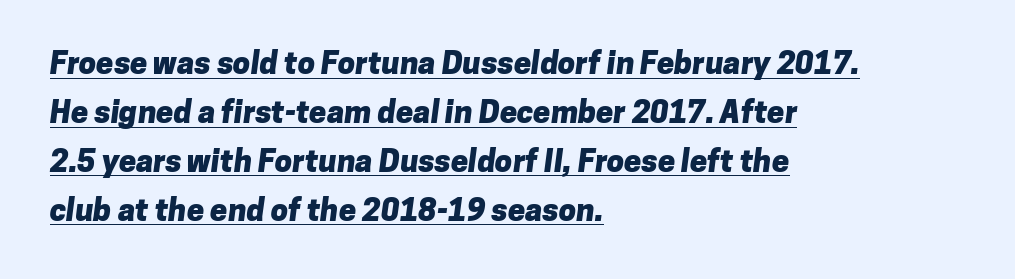
{"serif": "no", "bold": "yes", "weight": "heavy", "width": "normal", "stroke_contrast": "low", "x_height": "medium", "monospaced": "no", "underline": "yes", "align": "left", "line_spacing": "normal", "line_spacing_ratio": 1.58, "letter_spacing": "normal", "letter_spacing_em": 0.0, "glyph_px": 31}
